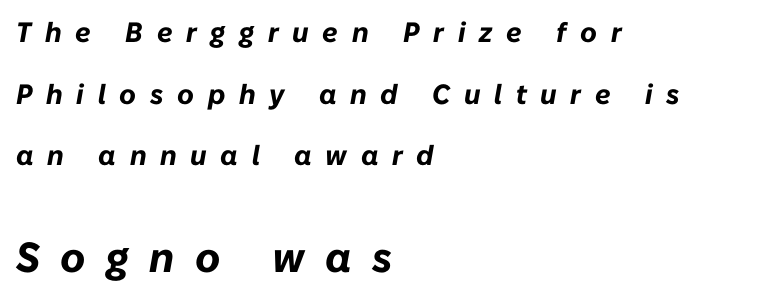
Is the block centered? No — it sits flush against the left margin. Students, observe: this is what heavily led, spacious text looks like. A student would notice the bottom passage is typeset larger than what precedes it. Look at the tracking — it's clearly loosened, letters drifting apart.
